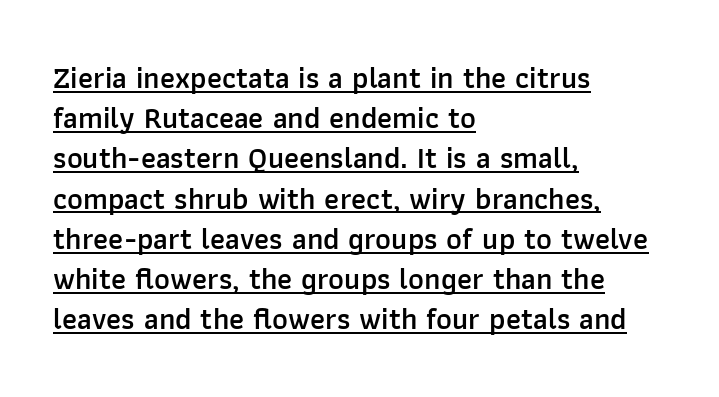
Q: Is the text bold? A: Semi-bold.
Q: Is the text italic (slanted)? A: No, it is upright.
Q: Is the typeface a serif or a sans-serif typeface? A: Sans-serif.
Q: Is the text underlined? A: Yes.
Q: How is the paragraph aligned? A: Left-aligned.
Q: Is the spacing between letters normal or unusually wide? A: Normal.
Q: Is the spacing between lines tight, normal or loose? A: Normal.
Q: Width (condensed, normal, or wide)? A: Normal.
Q: Stroke contrast? A: Low.
Q: x-height? A: Medium.
Q: Monospaced? A: No.
